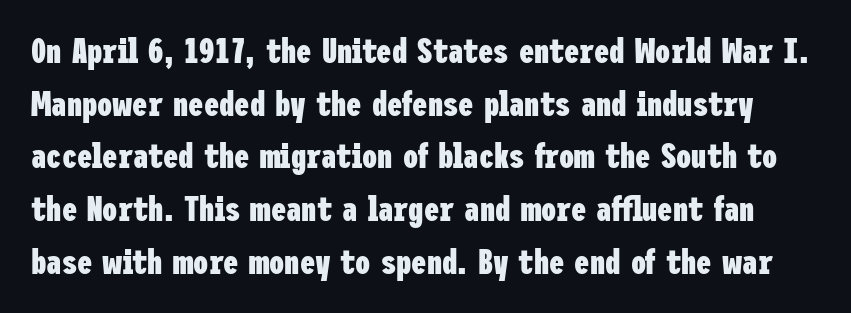
The image shows 34 px heavy, condensed sans-serif type, upright; set normal line spacing (1.55x), normal letter spacing, not underlined; low stroke contrast and a medium x-height.
